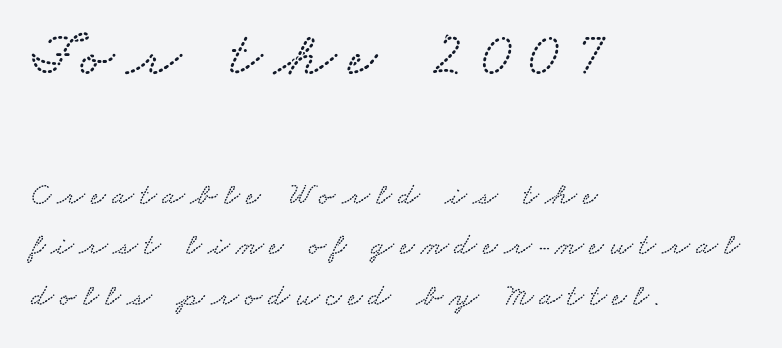
The image shows 63 px wide type; set left-aligned, normal line spacing (1.59x), not underlined; the first (top) block is 1.97x larger; low stroke contrast and a small x-height.
